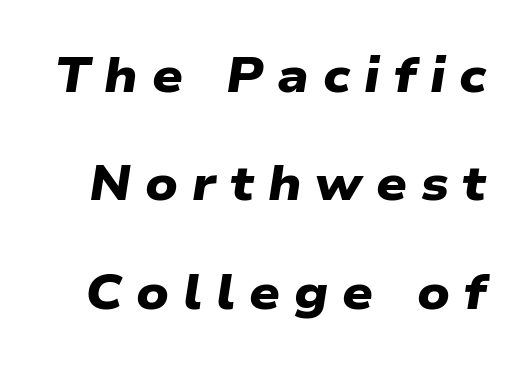
{"serif": "no", "bold": "yes", "weight": "heavy", "width": "wide", "stroke_contrast": "low", "x_height": "medium", "monospaced": "no", "underline": "no", "line_spacing": "loose", "line_spacing_ratio": 2.26, "letter_spacing": "wide", "letter_spacing_em": 0.29, "glyph_px": 48}
